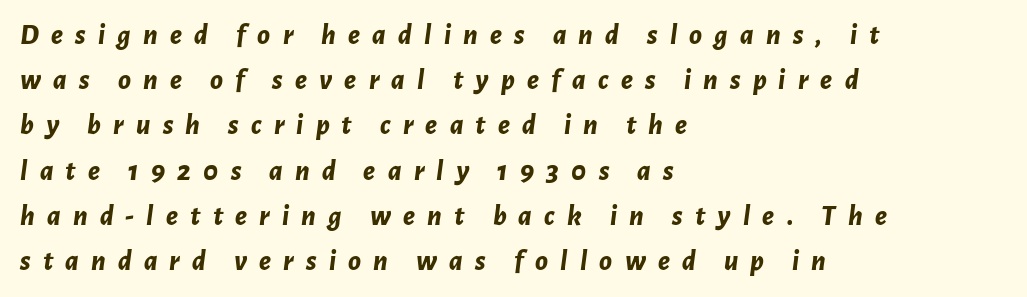
The image shows 29 px bold type, italic (leaning right); set left-aligned, normal line spacing (1.56x), unusually wide letter spacing (+0.42 em), not underlined; low stroke contrast and a medium x-height.
